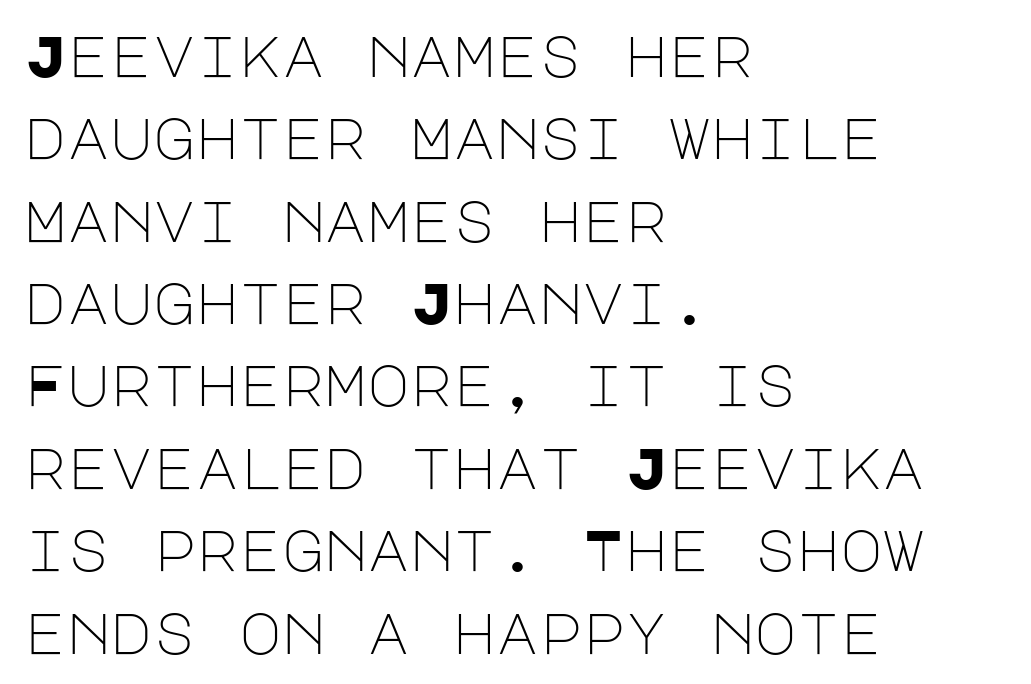
The image shows 58 px light sans-serif type, upright; set left-aligned, normal line spacing (1.42x), normal letter spacing, not underlined; low stroke contrast and a large x-height.
